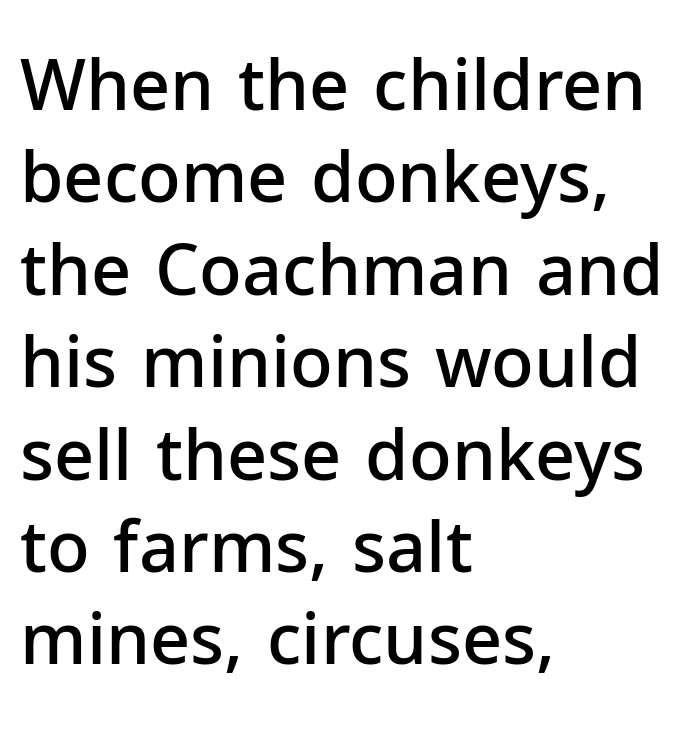
Q: Is the text bold? A: Semi-bold.
Q: Is the text italic (slanted)? A: No, it is upright.
Q: Is the typeface a serif or a sans-serif typeface? A: Sans-serif.
Q: Is the text underlined? A: No.
Q: How is the paragraph aligned? A: Left-aligned.
Q: Is the spacing between letters normal or unusually wide? A: Normal.
Q: Is the spacing between lines tight, normal or loose? A: Normal.
Q: Width (condensed, normal, or wide)? A: Normal.
Q: Stroke contrast? A: Low.
Q: x-height? A: Medium.
Q: Monospaced? A: No.
